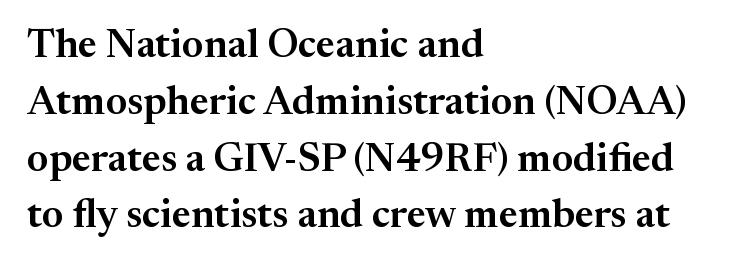
Notice how descenders clear the ascenders below comfortably — that's standard leading. Horizontal alignment here is leftward, the default for most running prose. The space directly below the letters is spotless. The passage shown has conventional tracking throughout. The typeface chosen for these lines features serifs.
